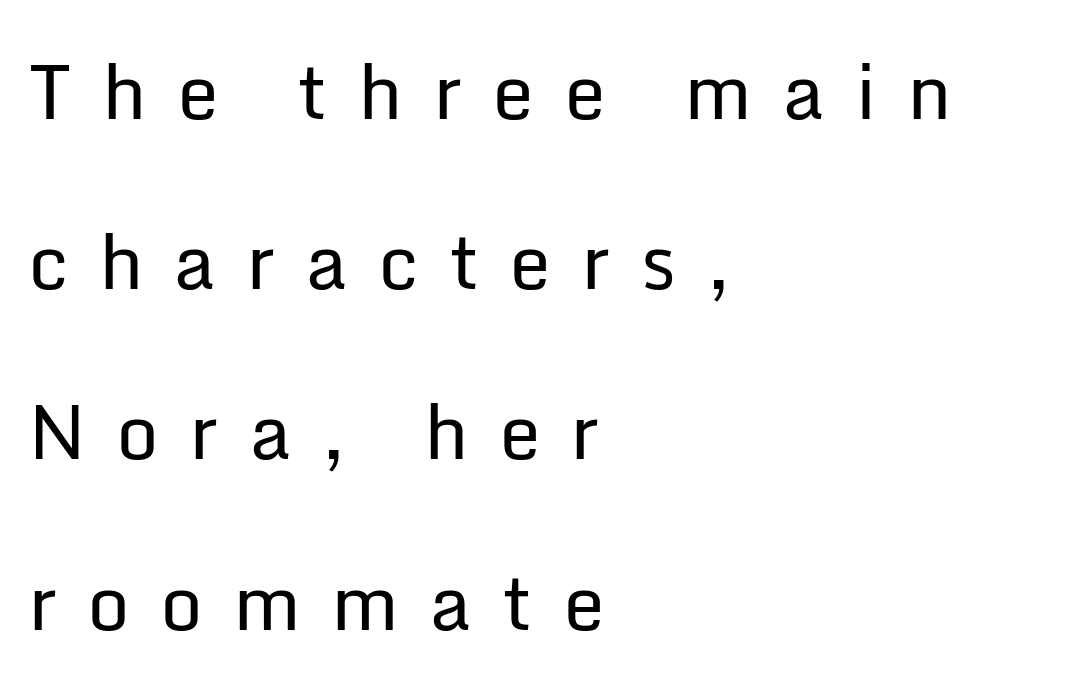
The type family on display is of the sans-serif kind. A classic flush-left, rag-right setting is used for this passage. Only glyphs here, with clear space below each row. Does extra space separate the letters? Yes, quite a lot of it. Character widths vary here, with narrow letters taking less room than wide ones. One glance says open: line gaps are wider than usual.
